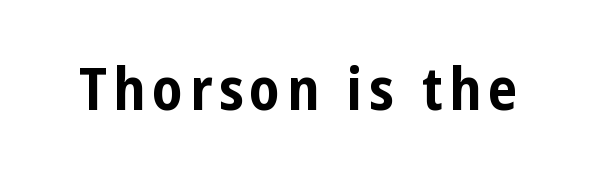
These lines are rendered in a variable-pitch font. Characters remain perfectly vertical along every line. The zone under the glyphs is completely vacant. Each glyph is drawn with heavy, bold strokes.
